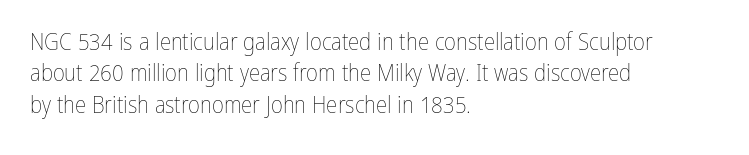
Q: Is the text bold? A: No.
Q: Is the text italic (slanted)? A: No, it is upright.
Q: Is the text underlined? A: No.
Q: How is the paragraph aligned? A: Left-aligned.
Q: Is the spacing between letters normal or unusually wide? A: Normal.
Q: Is the spacing between lines tight, normal or loose? A: Normal.
